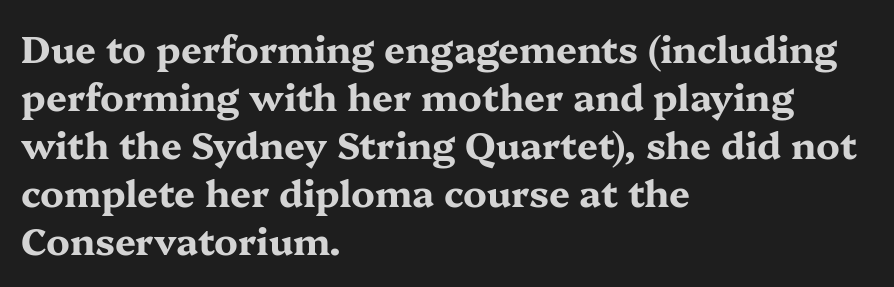
The strokes are fattened all the way to bold. You could not count columns in this text — the font is proportionally spaced. The line-height multiplier appears to be the usual default. In CSS terms this would be text-align: left. Characters remain perfectly vertical along every line.
